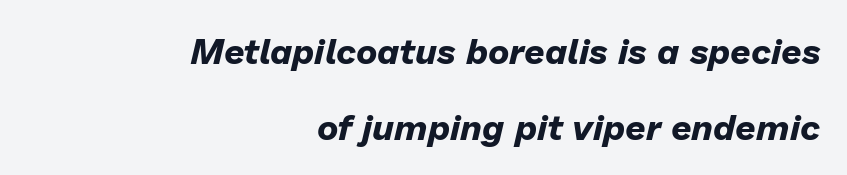
The image shows 36 px bold type, italic (leaning right); set right-aligned, loose line spacing (2.1x), normal letter spacing, not underlined; low stroke contrast and a medium x-height.
